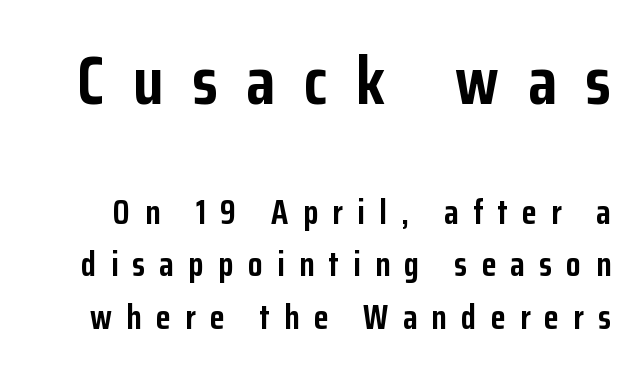
The letters advance in unequal steps, a hallmark of proportional type. Between one letter and the next there's a generous, obvious gap. Examine the stroke ends and you'll find no serifs. In terms of leading, this rendering sits right in the middle. Top chunk: large. Bottom chunk: small. The words here are not underlined.
